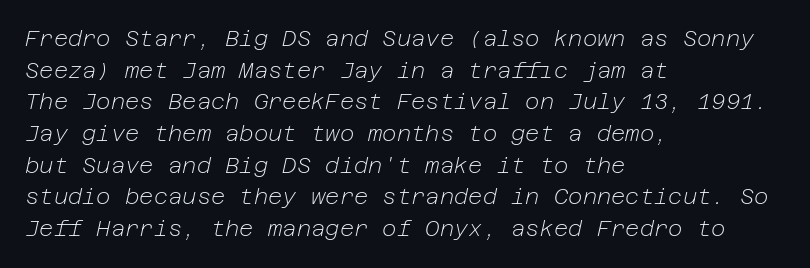
The image shows 22 px text type, italic (leaning right); set left-aligned, normal line spacing (1.44x), normal letter spacing, not underlined.
